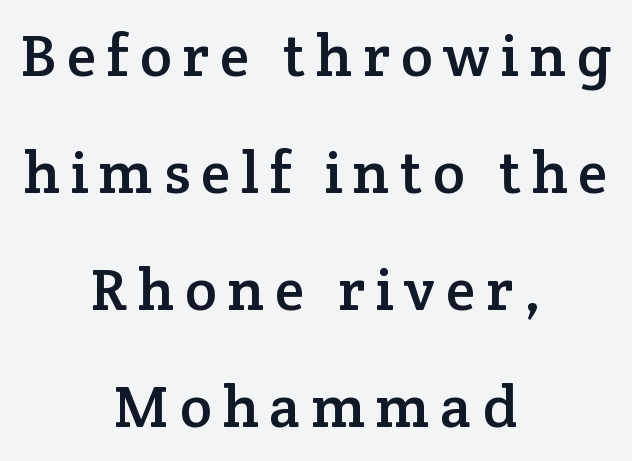
The image shows 60 px serif type, upright; set centered, loose line spacing (1.95x), not underlined; low stroke contrast and a medium x-height.
